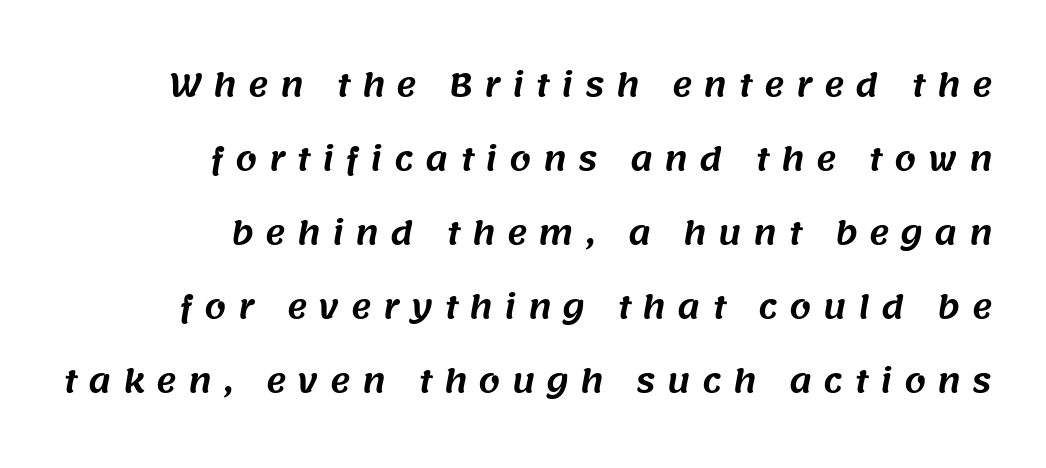
The image shows 31 px sans-serif type; set right-aligned, loose line spacing (2.39x), unusually wide letter spacing (+0.37 em), not underlined; medium stroke contrast and a large x-height.
